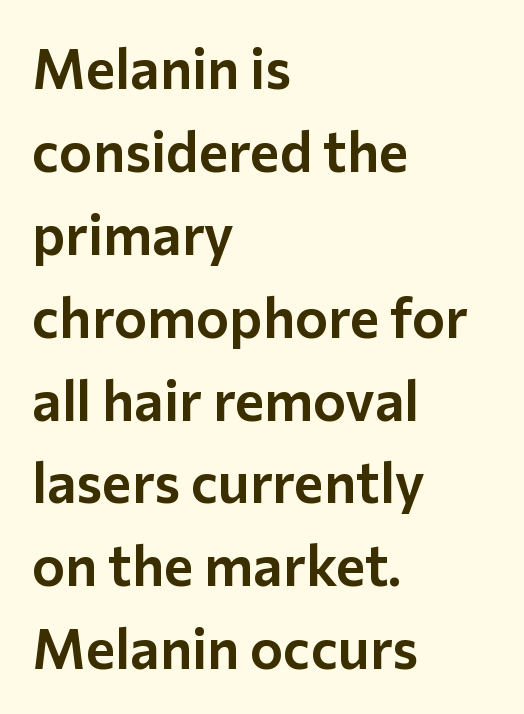
The baseline area is clear. Standard letterfit; no display-style spreading of the glyphs. In terms of letterform style, serifs are entirely absent. The line-height multiplier appears to be the usual default. Italic: no, the glyphs are upright roman.
